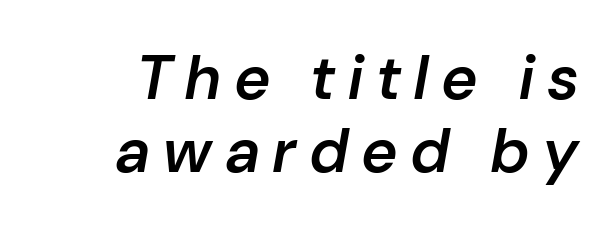
The image shows 62 px semibold type, italic (leaning right); set line spacing 1.18x, unusually wide letter spacing (+0.23 em), not underlined; low stroke contrast and a medium x-height.
